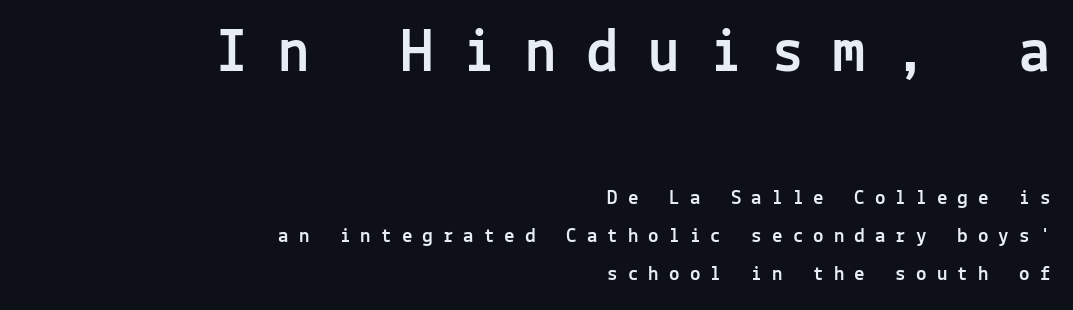
Q: Is the text italic (slanted)? A: No, it is upright.
Q: Is the typeface a serif or a sans-serif typeface? A: Sans-serif.
Q: Is the text underlined? A: No.
Q: How is the paragraph aligned? A: Right-aligned.
Q: Is the spacing between letters normal or unusually wide? A: Unusually wide.
Q: Which block of text is set in a larger size, the first (top) or the second (bottom)? A: The first (top) one.
Q: Width (condensed, normal, or wide)? A: Normal.
Q: x-height? A: Medium.
Q: Monospaced? A: Yes.
